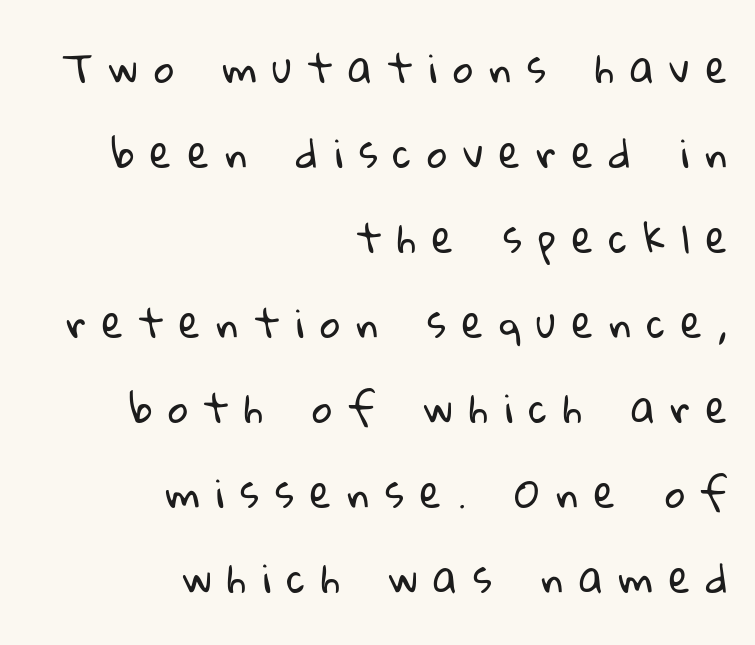
The image shows 39 px regular-weight sans-serif type; set right-aligned, loose line spacing (2.18x), unusually wide letter spacing (+0.41 em), not underlined; low stroke contrast and a medium x-height.
